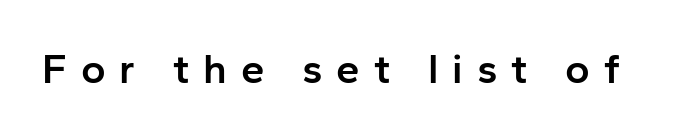
Q: Is the text bold? A: Semi-bold.
Q: Is the text italic (slanted)? A: No, it is upright.
Q: Is the typeface a serif or a sans-serif typeface? A: Sans-serif.
Q: Is the text underlined? A: No.
Q: Is the spacing between letters normal or unusually wide? A: Unusually wide.
Q: Width (condensed, normal, or wide)? A: Normal.
Q: Stroke contrast? A: Low.
Q: x-height? A: Medium.
Q: Monospaced? A: No.
